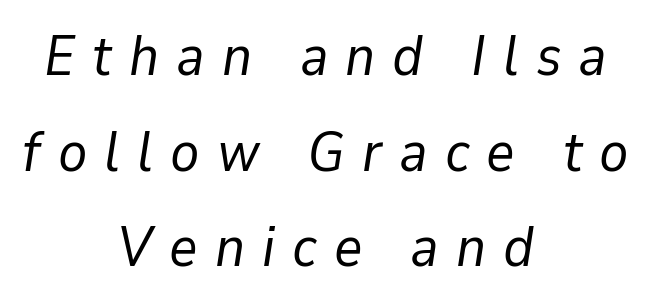
{"italic": "yes", "lean": "right", "slant_degrees": 9, "bold": "no", "weight": "regular", "width": "normal", "stroke_contrast": "low", "x_height": "medium", "monospaced": "no", "underline": "no", "align": "center", "line_spacing_ratio": 1.74, "letter_spacing": "wide", "letter_spacing_em": 0.31, "glyph_px": 55}
